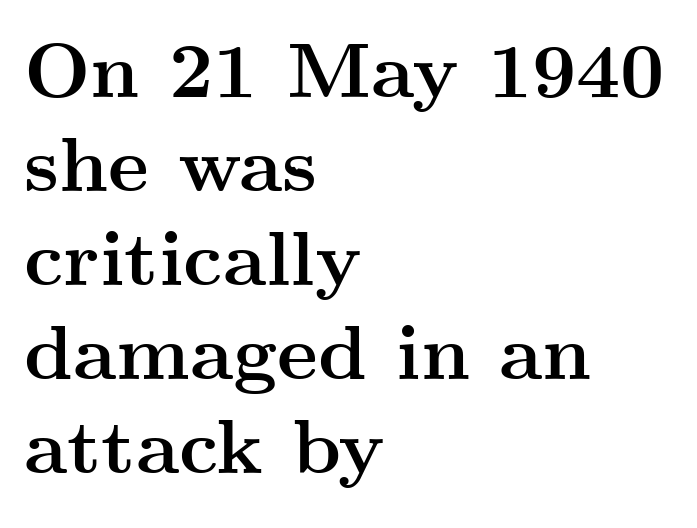
The image shows 77 px semibold, wide serif type, upright; set left-aligned, line spacing 1.22x, normal letter spacing, not underlined; medium stroke contrast and a small x-height.
